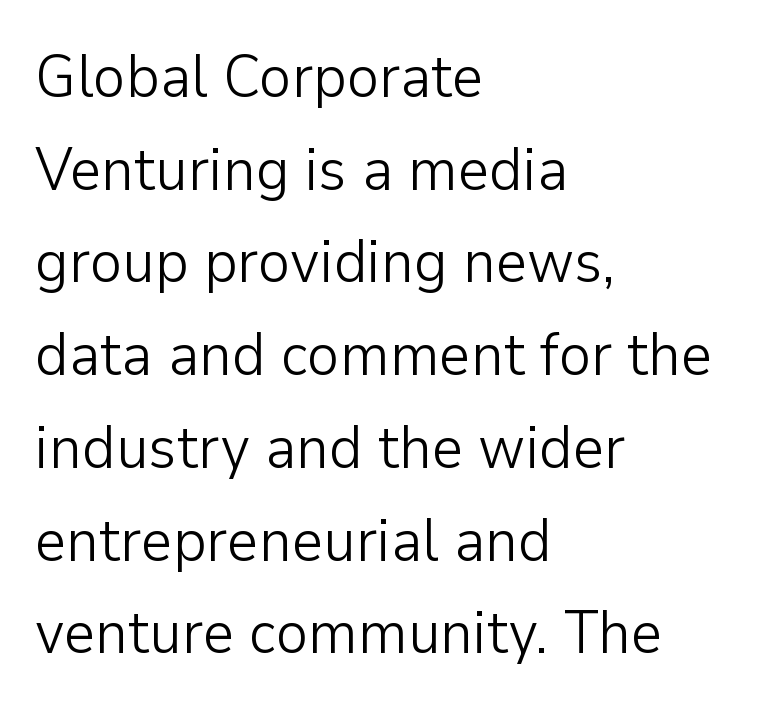
Q: Is the text bold? A: No.
Q: Is the text italic (slanted)? A: No, it is upright.
Q: Is the typeface a serif or a sans-serif typeface? A: Sans-serif.
Q: Is the text underlined? A: No.
Q: How is the paragraph aligned? A: Left-aligned.
Q: Is the spacing between letters normal or unusually wide? A: Normal.
Q: Is the spacing between lines tight, normal or loose? A: Normal.
Q: Width (condensed, normal, or wide)? A: Normal.
Q: Stroke contrast? A: Low.
Q: x-height? A: Medium.
Q: Monospaced? A: No.
